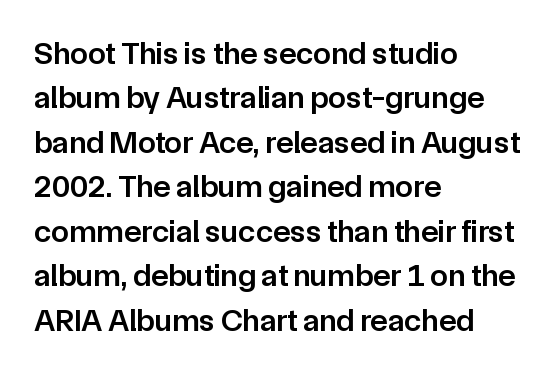
{"serif": "no", "italic": "no", "bold": "semi", "weight": "semibold", "width": "normal", "stroke_contrast": "low", "x_height": "medium", "monospaced": "no", "underline": "no", "align": "left", "line_spacing": "normal", "line_spacing_ratio": 1.39, "letter_spacing": "normal", "letter_spacing_em": 0.0, "glyph_px": 32}
